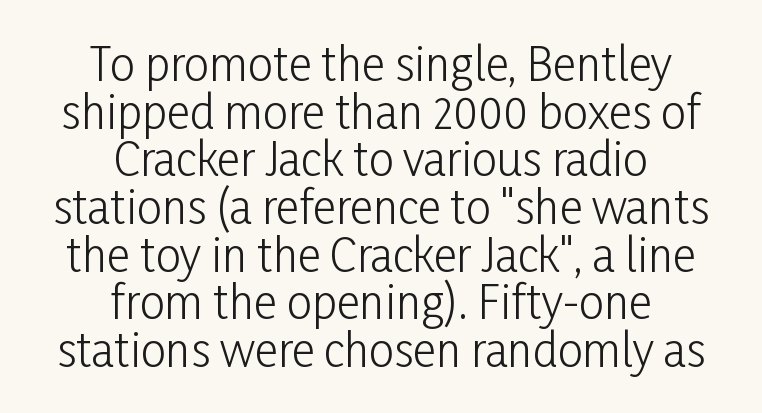
Compared with typical paragraphs, the rows here are closer together. The typeface chosen for these lines omits serifs. Horizontally, the lines are justified to the midpoint only. The passage shown is not underscored anywhere.
